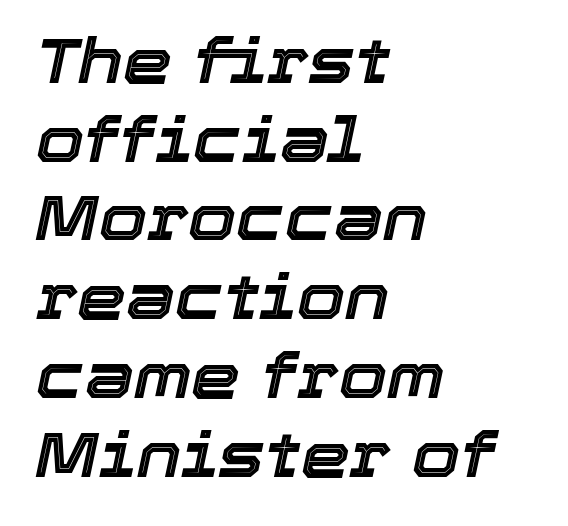
The rag falls on the right side of this text block. Default kerning and tracking; the words read as compact shapes. Slant detected: the letters are inclined. One glance says typical: line gaps are just what's usual. The zone under the glyphs is completely vacant.
